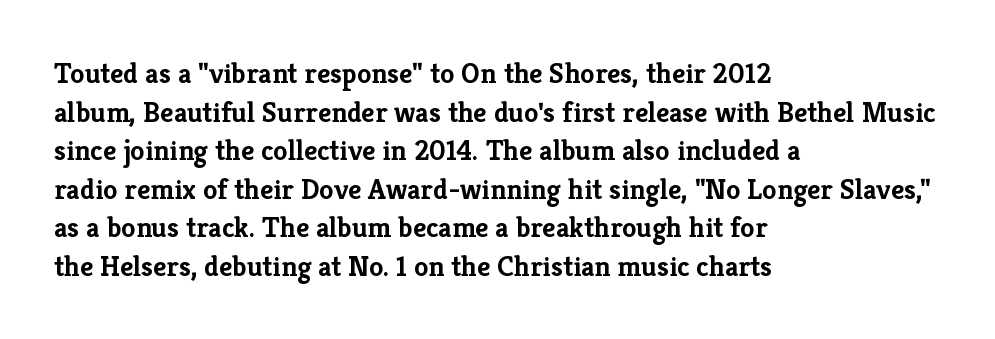
Q: Is the text bold? A: Yes.
Q: Is the text italic (slanted)? A: No, it is upright.
Q: Is the typeface a serif or a sans-serif typeface? A: Serif.
Q: Is the text underlined? A: No.
Q: How is the paragraph aligned? A: Left-aligned.
Q: Is the spacing between letters normal or unusually wide? A: Normal.
Q: Is the spacing between lines tight, normal or loose? A: Normal.
Q: Width (condensed, normal, or wide)? A: Normal.
Q: Stroke contrast? A: Low.
Q: x-height? A: Medium.
Q: Monospaced? A: No.
